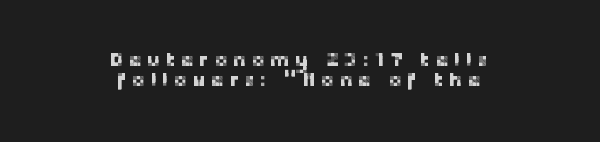
Reading down the column, the eye jumps only a short way to each next line. A typesetter would mark this as roman, not italic. In terms of letterspacing, this is a distinctly airy, spread setting. The gap between lines stays unmarked. The rendering positions every line midway between the sides.
